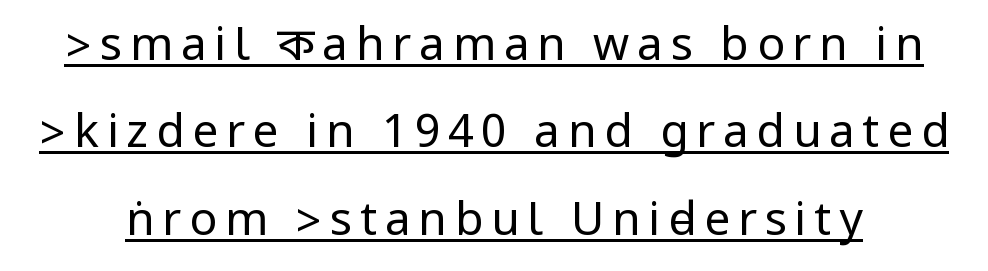
Bold? No — there's no thickening of the strokes. You can see a thin bar hugging the bottom of the glyphs. The letters stand upright; this is a roman face. Each new line begins a long way beneath the previous one.
